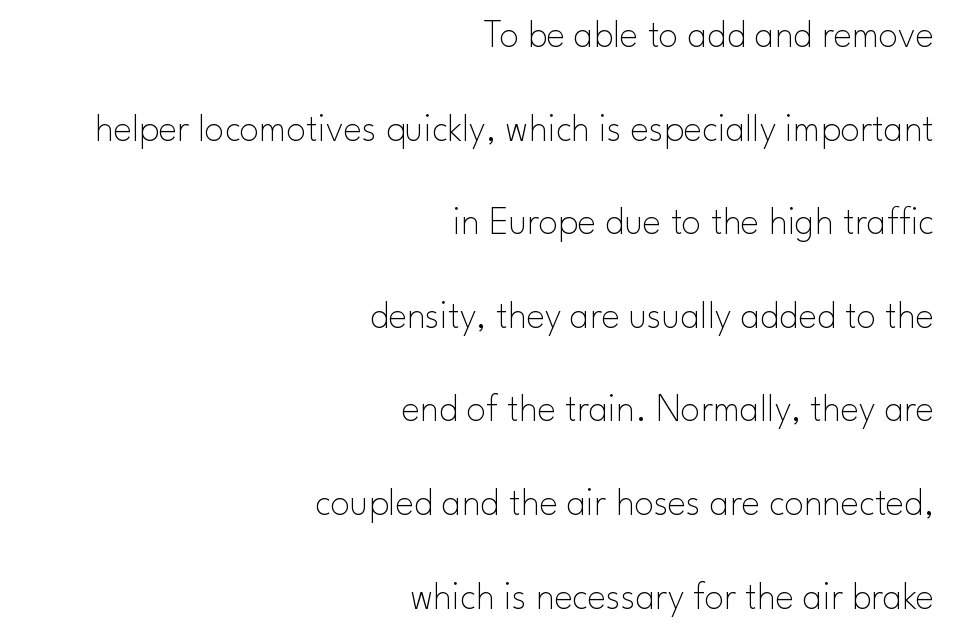
Q: Is the text bold? A: No.
Q: Is the text italic (slanted)? A: No, it is upright.
Q: Is the typeface a serif or a sans-serif typeface? A: Sans-serif.
Q: Is the text underlined? A: No.
Q: How is the paragraph aligned? A: Right-aligned.
Q: Is the spacing between letters normal or unusually wide? A: Normal.
Q: Is the spacing between lines tight, normal or loose? A: Loose.
Q: Width (condensed, normal, or wide)? A: Normal.
Q: Stroke contrast? A: Low.
Q: x-height? A: Small.
Q: Monospaced? A: No.
